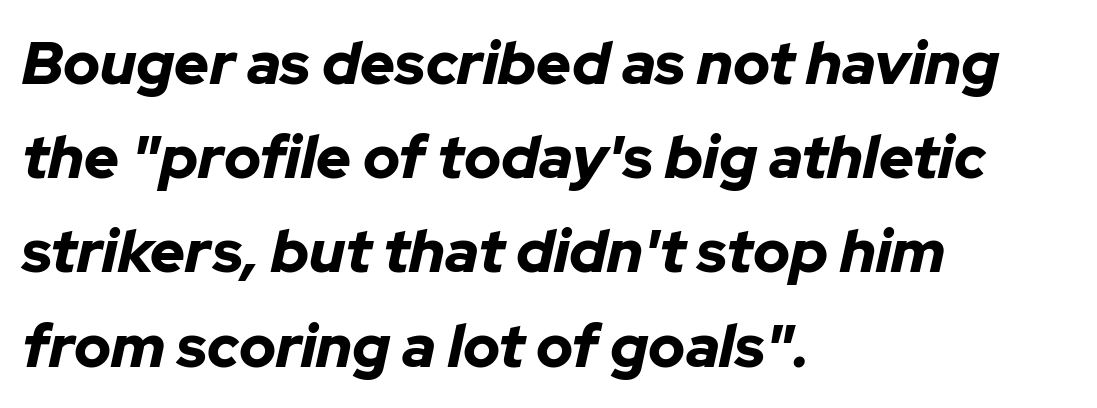
Is the letter spacing exaggerated? No — it looks like the ordinary default. This is oblique type, the kind used for emphasis or titles. If you drew a ruler down the left edge, every line would touch it. Spacing verdict: proportional, widths tailored to each character. Descenders are the only things crossing below the line.
